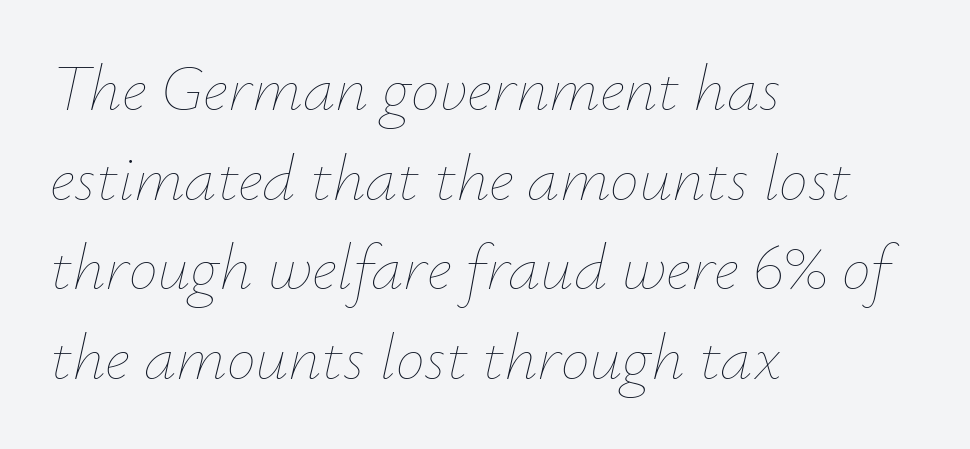
{"italic": "yes", "lean": "right", "slant_degrees": 12, "bold": "no", "weight": "thin", "width": "normal", "stroke_contrast": "low", "x_height": "small", "monospaced": "no", "underline": "no", "align": "left", "line_spacing": "normal", "line_spacing_ratio": 1.38, "letter_spacing": "normal", "letter_spacing_em": 0.0, "glyph_px": 65}
